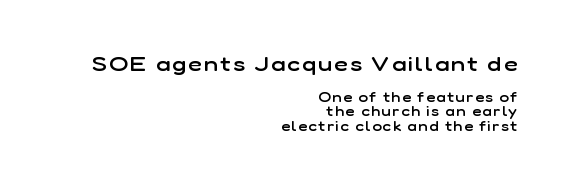
Q: Is the text bold? A: Semi-bold.
Q: Is the text italic (slanted)? A: No, it is upright.
Q: Is the text underlined? A: No.
Q: How is the paragraph aligned? A: Right-aligned.
Q: Is the spacing between lines tight, normal or loose? A: Tight.
Q: Which block of text is set in a larger size, the first (top) or the second (bottom)? A: The first (top) one.
